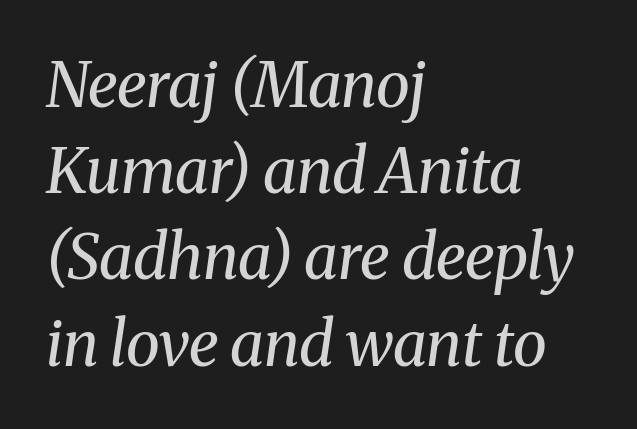
The image shows 62 px regular-weight serif type, italic (leaning right); set left-aligned, normal line spacing (1.39x), normal letter spacing, not underlined; medium stroke contrast and a medium x-height.
